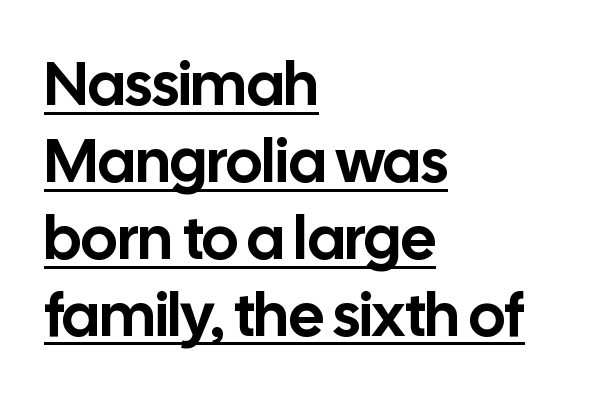
{"serif": "no", "italic": "no", "width": "normal", "stroke_contrast": "low", "x_height": "medium", "monospaced": "no", "underline": "yes", "align": "left", "line_spacing": "normal", "line_spacing_ratio": 1.26, "letter_spacing": "normal", "letter_spacing_em": 0.0, "glyph_px": 61}
